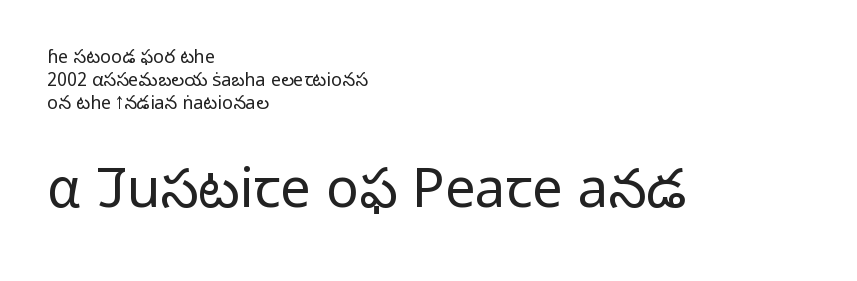
Q: Is the text bold? A: No.
Q: Is the text italic (slanted)? A: No, it is upright.
Q: Is the typeface a serif or a sans-serif typeface? A: Sans-serif.
Q: Is the text underlined? A: No.
Q: How is the paragraph aligned? A: Left-aligned.
Q: Is the spacing between letters normal or unusually wide? A: Normal.
Q: Is the spacing between lines tight, normal or loose? A: Normal.
Q: Which block of text is set in a larger size, the first (top) or the second (bottom)? A: The second (bottom) one.
Q: Width (condensed, normal, or wide)? A: Normal.
Q: Stroke contrast? A: Low.
Q: x-height? A: Medium.
Q: Monospaced? A: No.
